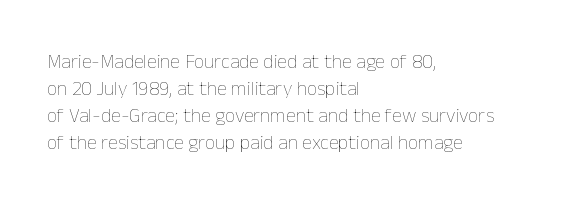
This sample uses an upright cut, with every glyph sitting square on the baseline. Reading down the column, the eye jumps a familiar distance to each next line. The horizontal fit of the characters is conventional and even. This is not heavy type; no bold has been used.
